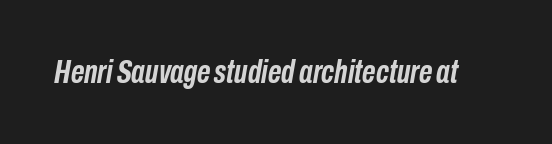
{"italic": "yes", "lean": "right", "slant_degrees": 10, "bold": "yes", "weight": "semibold", "width": "condensed", "stroke_contrast": "low", "x_height": "medium", "monospaced": "no", "underline": "no", "letter_spacing": "normal", "letter_spacing_em": 0.0, "glyph_px": 33}
